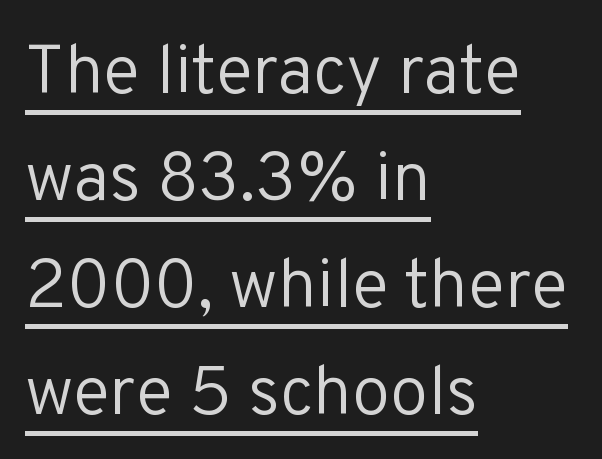
Q: Is the text bold? A: No.
Q: Is the text italic (slanted)? A: No, it is upright.
Q: Is the typeface a serif or a sans-serif typeface? A: Sans-serif.
Q: Is the text underlined? A: Yes.
Q: How is the paragraph aligned? A: Left-aligned.
Q: Is the spacing between letters normal or unusually wide? A: Normal.
Q: Is the spacing between lines tight, normal or loose? A: Normal.
Q: Width (condensed, normal, or wide)? A: Normal.
Q: Stroke contrast? A: Low.
Q: x-height? A: Medium.
Q: Monospaced? A: No.
